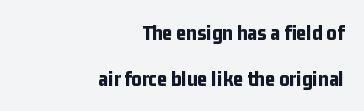
Q: Is the text bold? A: Yes.
Q: Is the text italic (slanted)? A: No, it is upright.
Q: Is the text underlined? A: No.
Q: How is the paragraph aligned? A: Right-aligned.
Q: Is the spacing between letters normal or unusually wide? A: Normal.
Q: Is the spacing between lines tight, normal or loose? A: Loose.
